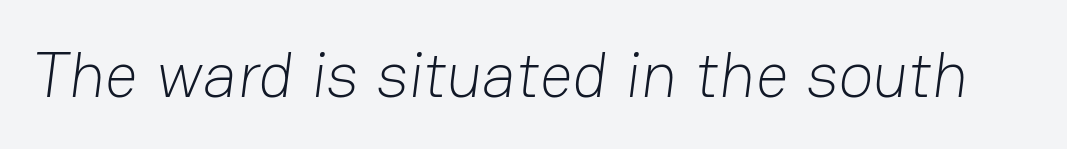
The passage shown is not bold in any degree. The letters advance in unequal steps, a hallmark of proportional type. The type family on display is of the sans-serif kind. The rendering keeps characters at their native spacing. Lines of text with bare space underneath.
